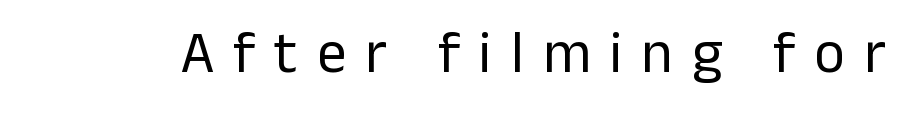
{"serif": "no", "italic": "no", "bold": "no", "weight": "regular", "width": "normal", "stroke_contrast": "low", "x_height": "medium", "monospaced": "no", "underline": "no", "letter_spacing": "wide", "letter_spacing_em": 0.32, "glyph_px": 59}
